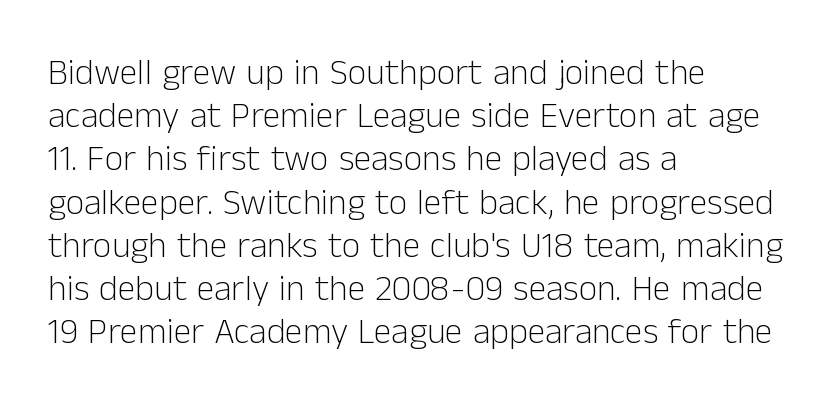
{"serif": "no", "italic": "no", "bold": "no", "weight": "light", "width": "normal", "stroke_contrast": "low", "x_height": "medium", "monospaced": "no", "underline": "no", "align": "left", "line_spacing_ratio": 1.2, "letter_spacing": "normal", "letter_spacing_em": 0.0, "glyph_px": 36}
